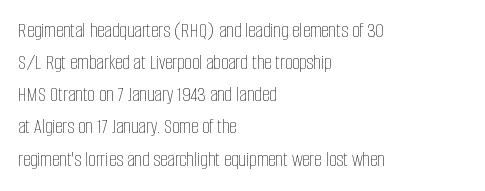
Q: Is the text bold? A: No.
Q: Is the text italic (slanted)? A: No, it is upright.
Q: Is the text underlined? A: No.
Q: How is the paragraph aligned? A: Left-aligned.
Q: Is the spacing between letters normal or unusually wide? A: Normal.
Q: Is the spacing between lines tight, normal or loose? A: Normal.
